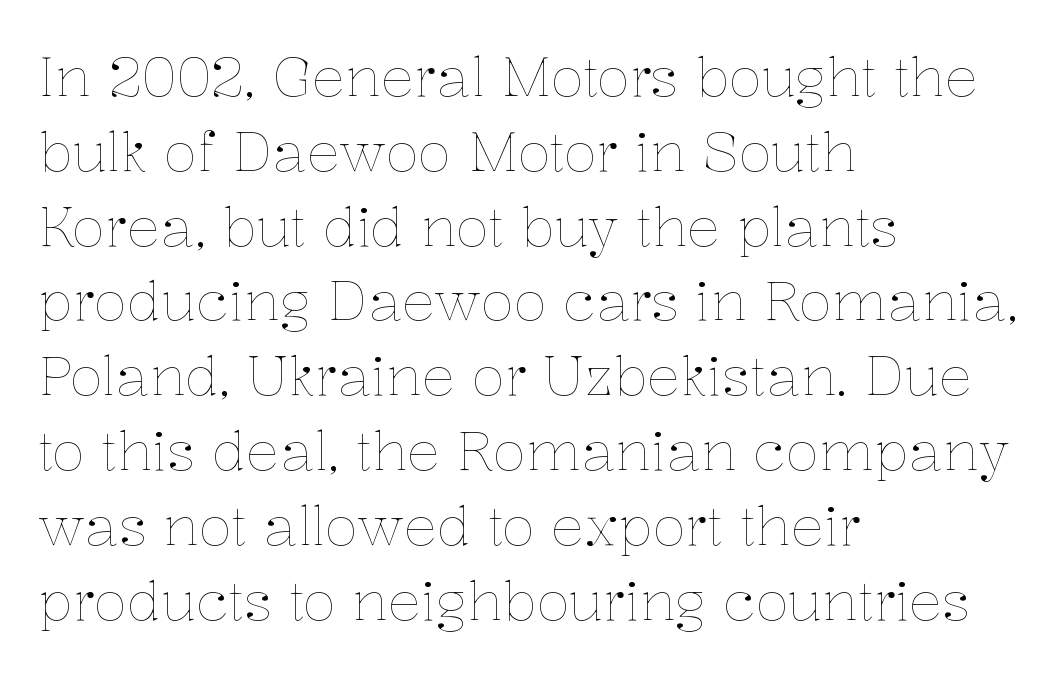
The font's upright variant was chosen for this text. Visually the block forms a straight wall on the left and a jagged coastline on the right. Underlining? Definitely not there. Students, note that the glyphs here touch the page at normal intervals. Looks like regular typesetting: each glyph gets only the width it needs.
